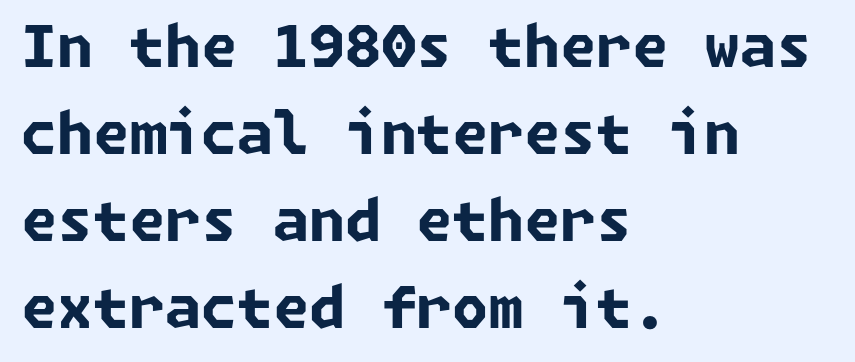
Q: Is the text bold? A: Yes.
Q: Is the typeface a serif or a sans-serif typeface? A: Sans-serif.
Q: Is the text underlined? A: No.
Q: How is the paragraph aligned? A: Left-aligned.
Q: Is the spacing between letters normal or unusually wide? A: Normal.
Q: Is the spacing between lines tight, normal or loose? A: Normal.
Q: Width (condensed, normal, or wide)? A: Normal.
Q: Stroke contrast? A: Low.
Q: x-height? A: Medium.
